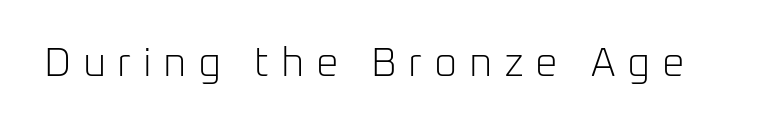
{"serif": "no", "italic": "no", "bold": "no", "weight": "light", "width": "normal", "stroke_contrast": "low", "x_height": "medium", "monospaced": "no", "underline": "no", "letter_spacing": "wide", "letter_spacing_em": 0.29, "glyph_px": 40}
